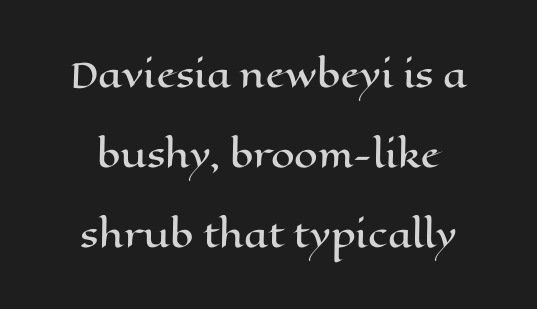
{"italic": "no", "width": "wide", "stroke_contrast": "high", "x_height": "medium", "monospaced": "no", "underline": "no", "align": "center", "line_spacing": "loose", "line_spacing_ratio": 2.35, "letter_spacing": "normal", "letter_spacing_em": 0.0, "glyph_px": 34}
